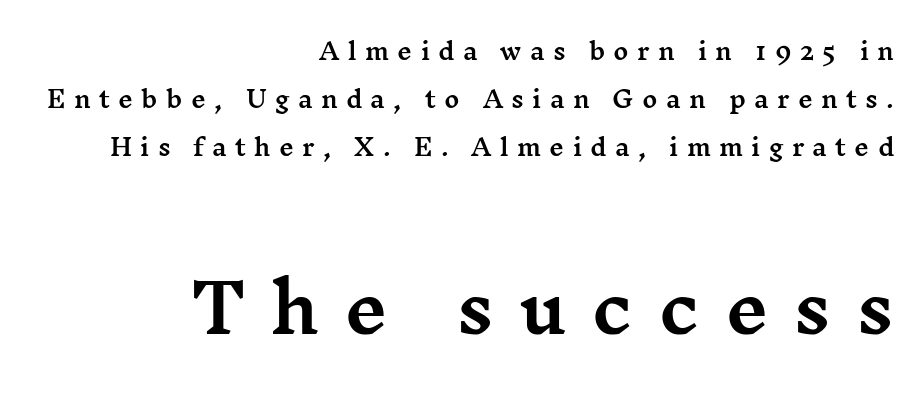
Q: Is the text italic (slanted)? A: No, it is upright.
Q: Is the typeface a serif or a sans-serif typeface? A: Serif.
Q: Is the text underlined? A: No.
Q: How is the paragraph aligned? A: Right-aligned.
Q: Is the spacing between letters normal or unusually wide? A: Unusually wide.
Q: Is the spacing between lines tight, normal or loose? A: Loose.
Q: Which block of text is set in a larger size, the first (top) or the second (bottom)? A: The second (bottom) one.
Q: Width (condensed, normal, or wide)? A: Wide.
Q: Stroke contrast? A: Medium.
Q: x-height? A: Medium.
Q: Monospaced? A: No.
